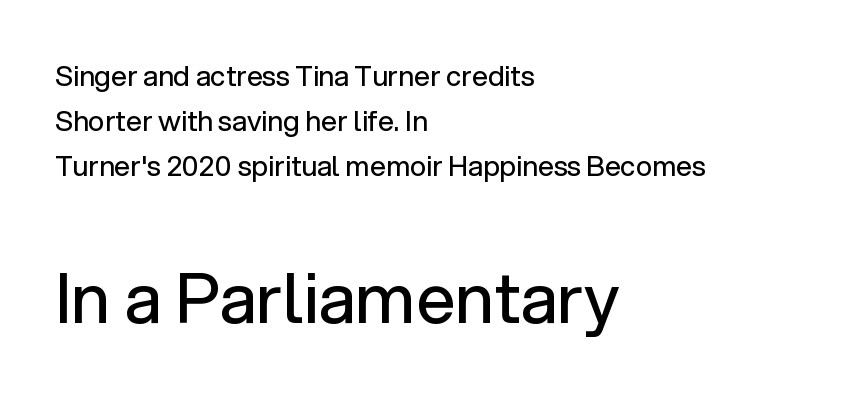
The image shows 70 px regular-weight sans-serif type, upright; set left-aligned, normal line spacing (1.61x), normal letter spacing, not underlined; the second (bottom) block is 2.5x larger; low stroke contrast and a medium x-height.
